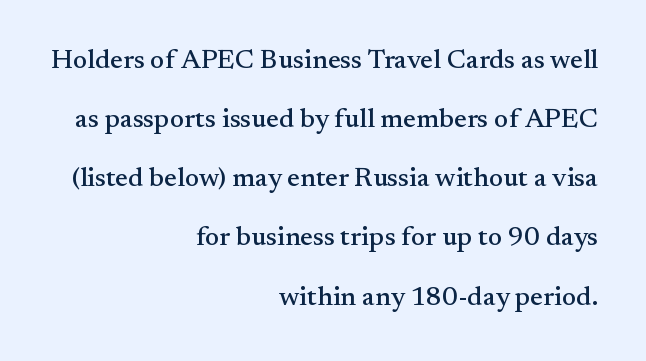
{"italic": "no", "underline": "no", "align": "right", "line_spacing": "loose", "line_spacing_ratio": 2.19, "letter_spacing": "normal", "letter_spacing_em": 0.0, "glyph_px": 27}
